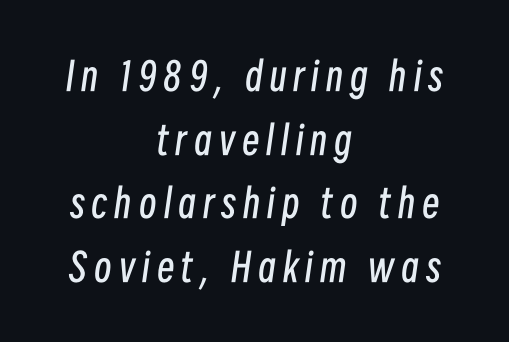
Style check: oblique. This reads as an unemphasized weight, regular at the heaviest. Is this a fixed-width face? No — the glyphs have proportional, varying widths. One-word summary of the alignment: center.
